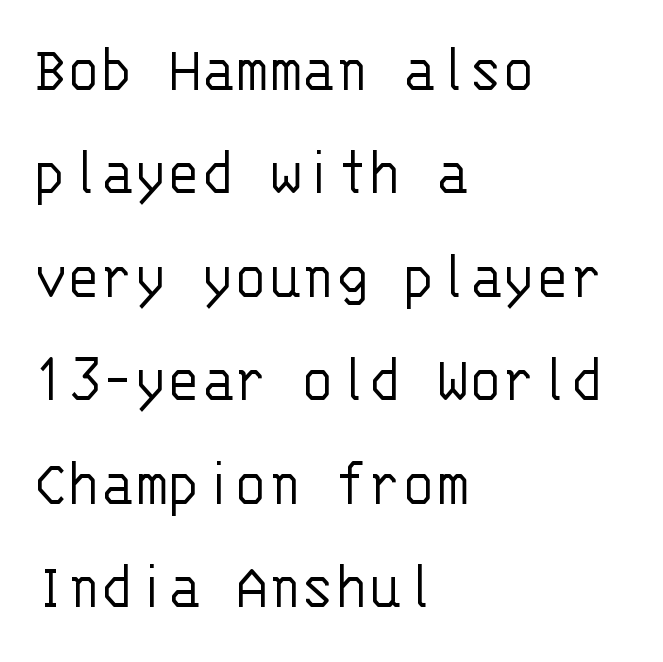
{"serif": "no", "italic": "no", "bold": "no", "weight": "light", "width": "normal", "stroke_contrast": "low", "x_height": "large", "monospaced": "yes", "underline": "no", "align": "left", "line_spacing": "normal", "line_spacing_ratio": 1.5, "letter_spacing": "normal", "letter_spacing_em": 0.0, "glyph_px": 69}
